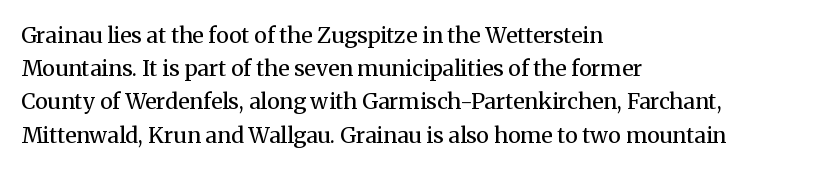
Q: Is the text bold? A: No.
Q: Is the text italic (slanted)? A: No, it is upright.
Q: Is the text underlined? A: No.
Q: How is the paragraph aligned? A: Left-aligned.
Q: Is the spacing between letters normal or unusually wide? A: Normal.
Q: Is the spacing between lines tight, normal or loose? A: Normal.
